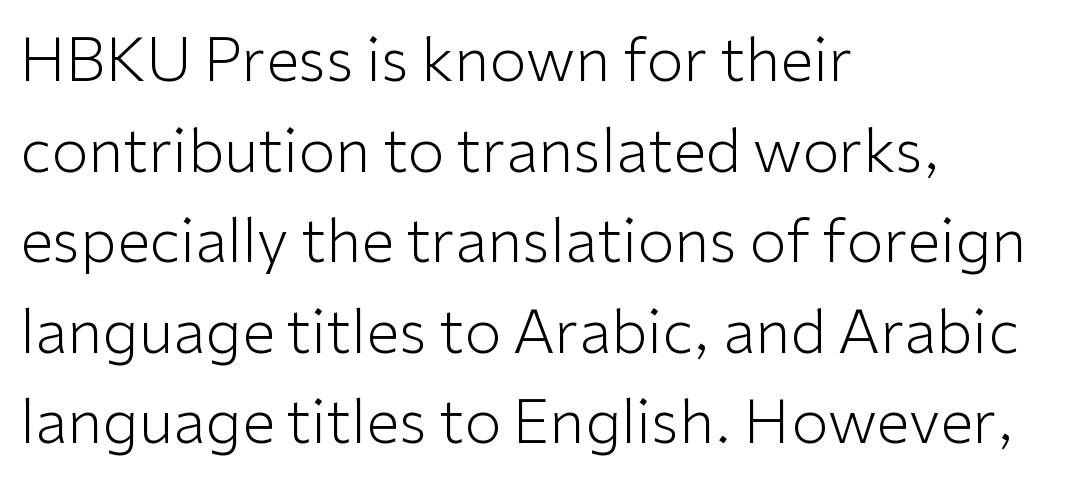
Q: Is the text bold? A: No.
Q: Is the text italic (slanted)? A: No, it is upright.
Q: Is the typeface a serif or a sans-serif typeface? A: Sans-serif.
Q: Is the text underlined? A: No.
Q: How is the paragraph aligned? A: Left-aligned.
Q: Is the spacing between letters normal or unusually wide? A: Normal.
Q: Is the spacing between lines tight, normal or loose? A: Normal.
Q: Width (condensed, normal, or wide)? A: Normal.
Q: Stroke contrast? A: Low.
Q: x-height? A: Medium.
Q: Monospaced? A: No.
